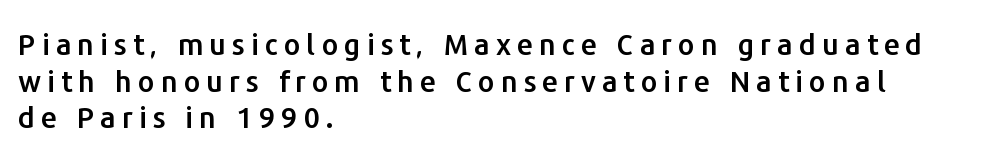
{"serif": "no", "italic": "no", "width": "normal", "stroke_contrast": "low", "x_height": "medium", "monospaced": "no", "underline": "no", "align": "left", "line_spacing": "normal", "line_spacing_ratio": 1.26, "letter_spacing": "wide", "letter_spacing_em": 0.21, "glyph_px": 29}
